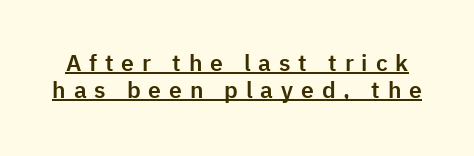
The image shows 23 px text type, upright; set line spacing 1.16x, unusually wide letter spacing (+0.34 em), underlined.
